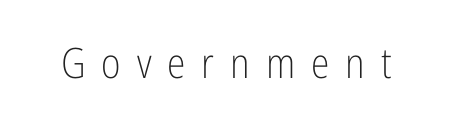
{"serif": "no", "italic": "no", "bold": "no", "weight": "light", "width": "condensed", "stroke_contrast": "low", "x_height": "medium", "monospaced": "no", "underline": "no", "letter_spacing": "wide", "letter_spacing_em": 0.38, "glyph_px": 42}
